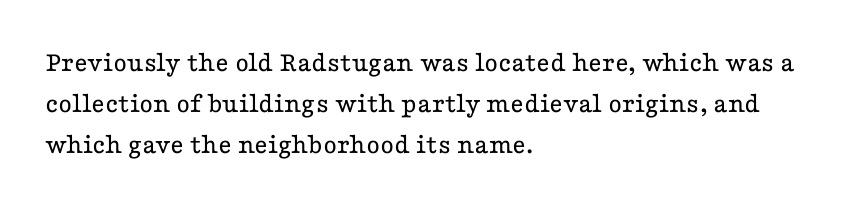
{"serif": "yes", "italic": "no", "bold": "no", "weight": "regular", "width": "wide", "stroke_contrast": "low", "x_height": "medium", "monospaced": "no", "underline": "no", "align": "left", "line_spacing": "normal", "line_spacing_ratio": 1.42, "letter_spacing": "normal", "letter_spacing_em": 0.0, "glyph_px": 29}
